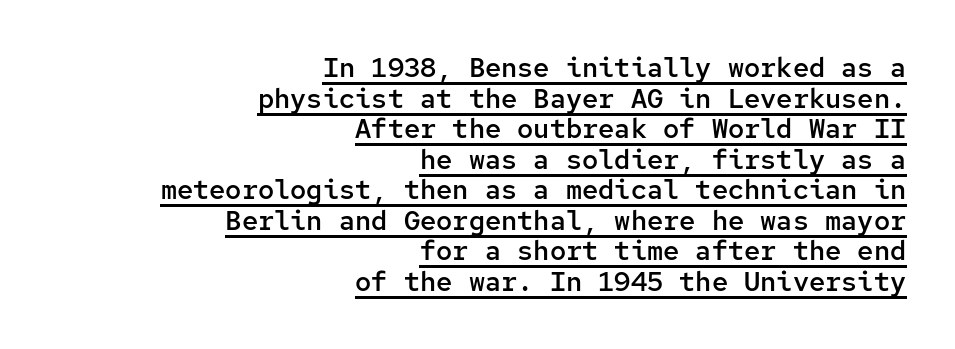
The image shows 27 px text type, upright; set right-aligned, tight line spacing (1.13x), normal letter spacing, underlined.
